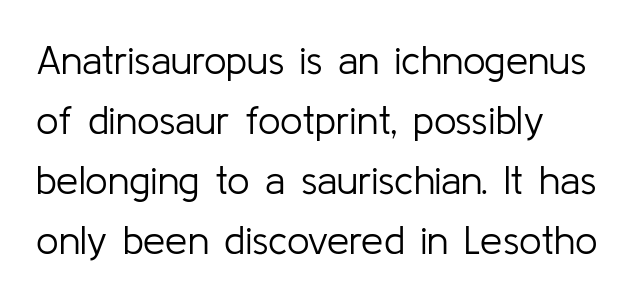
Q: Is the text bold? A: No.
Q: Is the text italic (slanted)? A: No, it is upright.
Q: Is the typeface a serif or a sans-serif typeface? A: Sans-serif.
Q: Is the text underlined? A: No.
Q: How is the paragraph aligned? A: Left-aligned.
Q: Is the spacing between letters normal or unusually wide? A: Normal.
Q: Is the spacing between lines tight, normal or loose? A: Normal.
Q: Width (condensed, normal, or wide)? A: Normal.
Q: Stroke contrast? A: Low.
Q: x-height? A: Medium.
Q: Monospaced? A: No.
